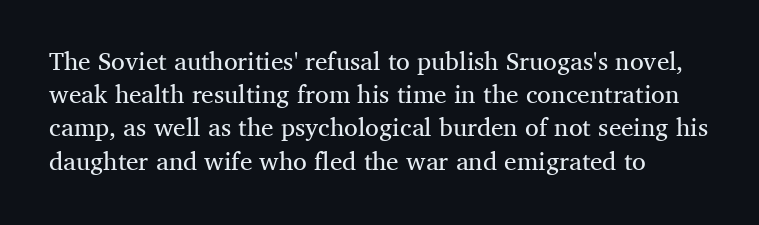
The letters sit at their default tracking, neither squeezed nor spread. Only glyphs here, with clear space below each row. The lettering holds an erect, upright posture throughout. Heaviness? Minimal to ordinary, like unemphasized prose.
